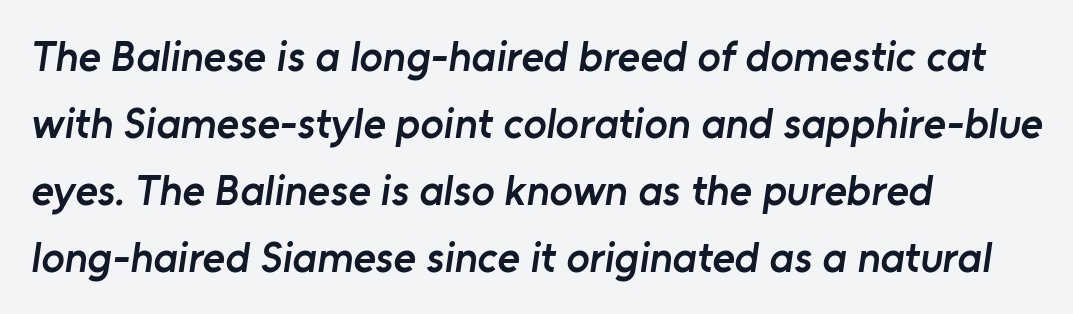
The image shows 43 px semibold sans-serif type; set left-aligned, normal line spacing (1.56x), normal letter spacing, not underlined; low stroke contrast and a medium x-height.
